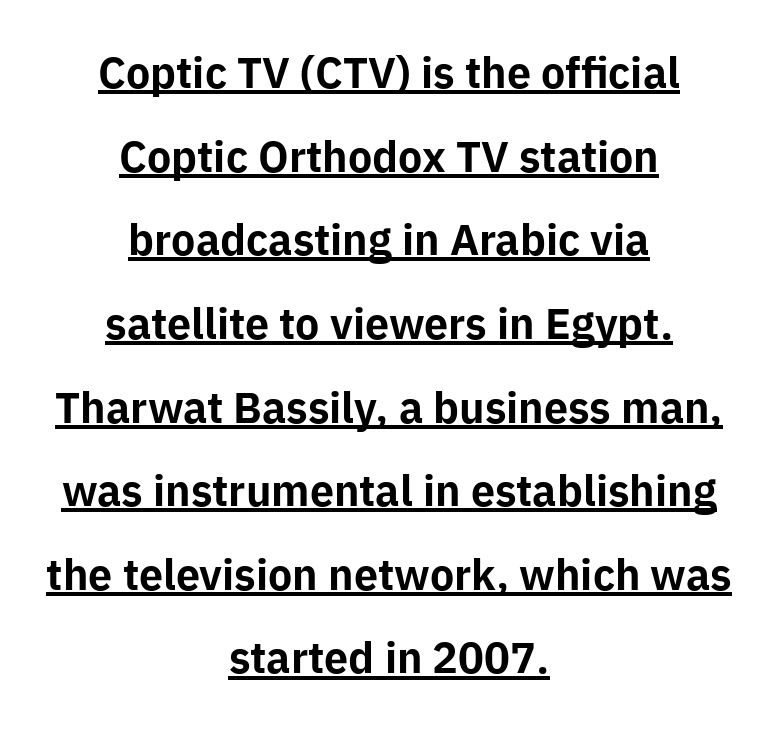
Q: Is the text bold? A: Yes.
Q: Is the text italic (slanted)? A: No, it is upright.
Q: Is the typeface a serif or a sans-serif typeface? A: Sans-serif.
Q: Is the text underlined? A: Yes.
Q: How is the paragraph aligned? A: Centered.
Q: Is the spacing between letters normal or unusually wide? A: Normal.
Q: Is the spacing between lines tight, normal or loose? A: Loose.
Q: Width (condensed, normal, or wide)? A: Normal.
Q: Stroke contrast? A: Low.
Q: x-height? A: Medium.
Q: Monospaced? A: No.
